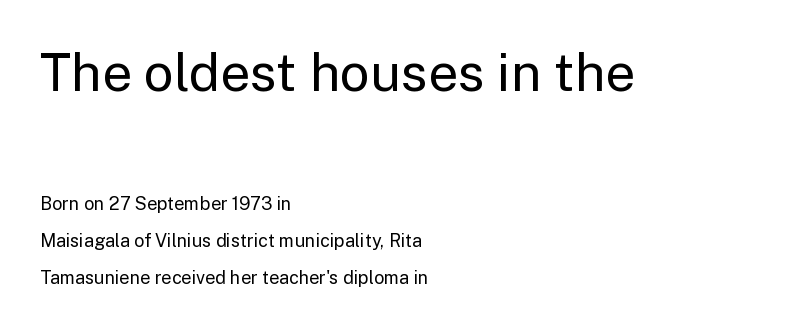
Q: Is the text bold? A: No.
Q: Is the text italic (slanted)? A: No, it is upright.
Q: Is the typeface a serif or a sans-serif typeface? A: Sans-serif.
Q: Is the text underlined? A: No.
Q: How is the paragraph aligned? A: Left-aligned.
Q: Is the spacing between letters normal or unusually wide? A: Normal.
Q: Is the spacing between lines tight, normal or loose? A: Loose.
Q: Which block of text is set in a larger size, the first (top) or the second (bottom)? A: The first (top) one.
Q: Width (condensed, normal, or wide)? A: Normal.
Q: Stroke contrast? A: Low.
Q: x-height? A: Medium.
Q: Monospaced? A: No.
